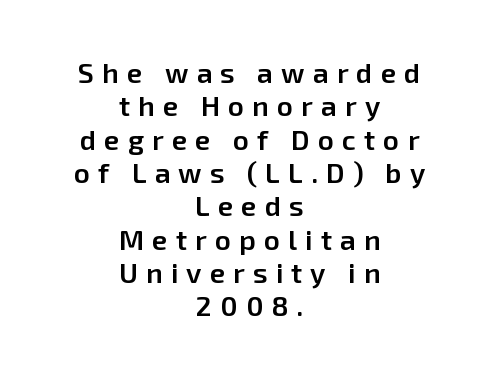
The image shows 28 px semibold sans-serif type, upright; set centered, line spacing 1.19x, unusually wide letter spacing (+0.29 em), not underlined; low stroke contrast and a medium x-height.
